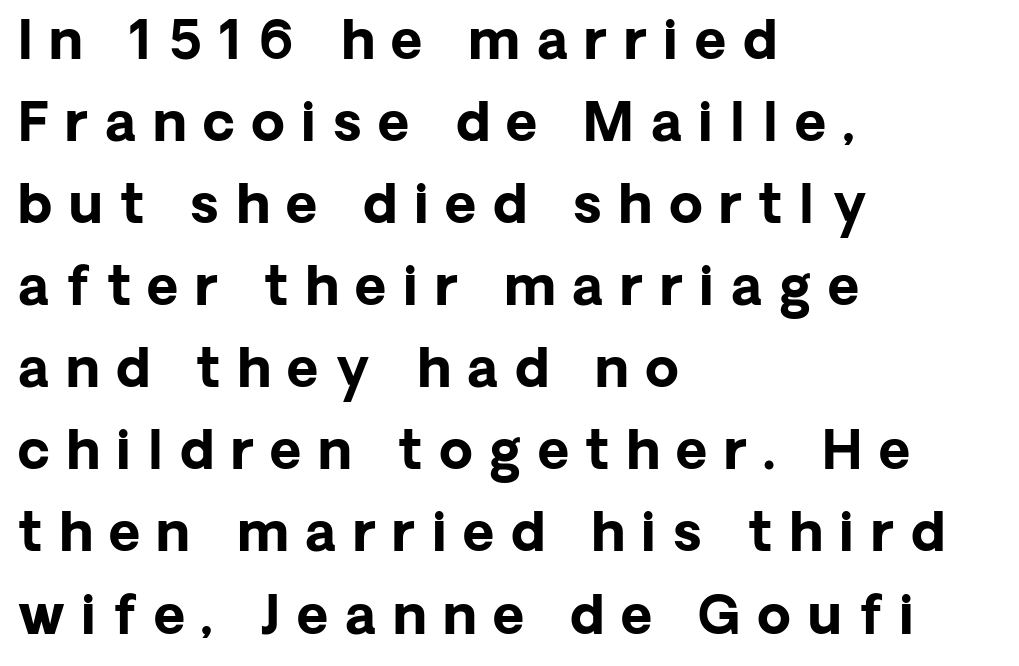
The image shows 54 px bold sans-serif type, upright; set left-aligned, normal line spacing (1.52x), unusually wide letter spacing (+0.31 em), not underlined; low stroke contrast and a medium x-height.
